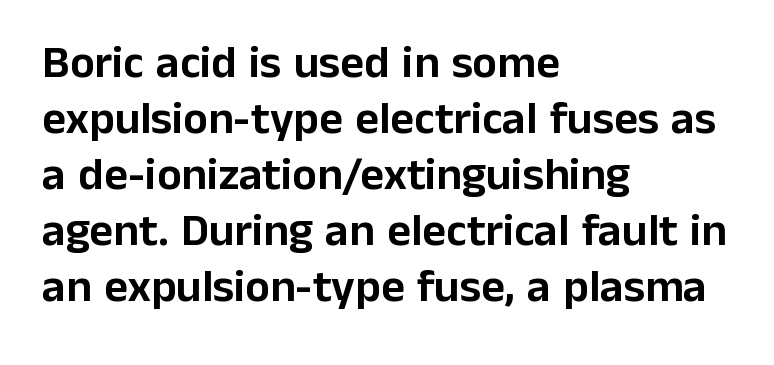
Proportional: the letters do not fall into vertical columns. The words here are not underlined. Italic? Not at all — the glyphs are vertical. The glyphs in this specimen are sans serif. Standard letterfit; no display-style spreading of the glyphs.
